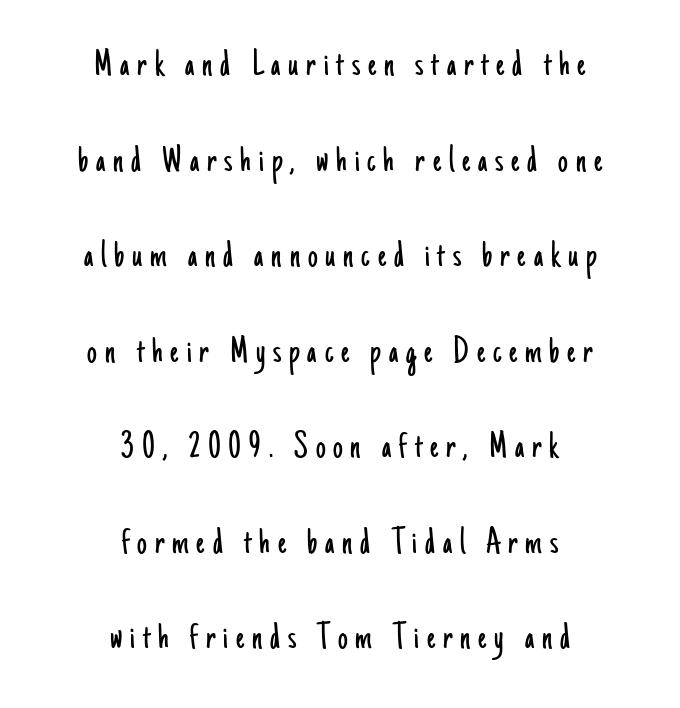
{"serif": "no", "italic": "no", "bold": "no", "weight": "light", "width": "condensed", "stroke_contrast": "low", "x_height": "small", "monospaced": "no", "underline": "no", "align": "center", "line_spacing": "loose", "line_spacing_ratio": 2.45, "letter_spacing": "wide", "letter_spacing_em": 0.2, "glyph_px": 39}
